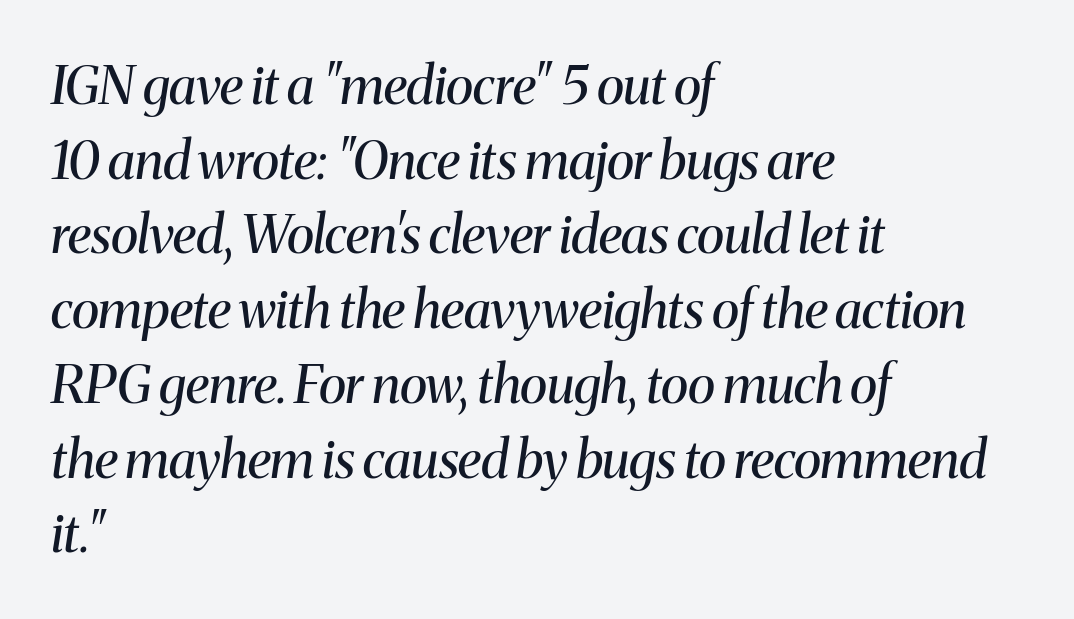
The image shows 53 px regular-weight serif type, italic (leaning right); set left-aligned, normal line spacing (1.41x), normal letter spacing, not underlined; medium stroke contrast and a medium x-height.
